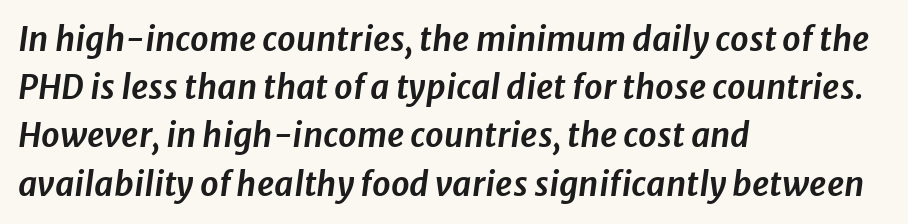
The image shows 33 px text type, italic (leaning right); set left-aligned, normal line spacing (1.46x), normal letter spacing, not underlined; low stroke contrast and a medium x-height.
